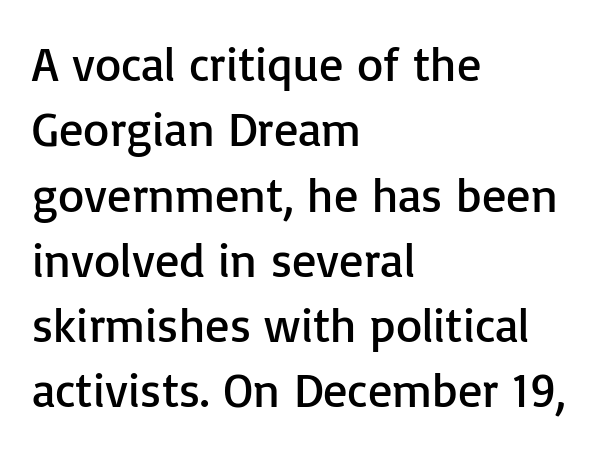
The image shows 48 px regular-weight sans-serif type, upright; set left-aligned, normal line spacing (1.36x), normal letter spacing, not underlined; low stroke contrast and a medium x-height.
